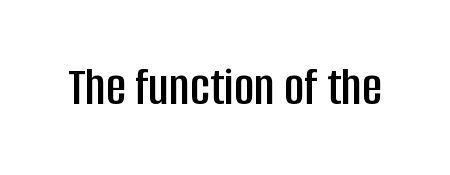
Q: Is the text italic (slanted)? A: No, it is upright.
Q: Is the typeface a serif or a sans-serif typeface? A: Sans-serif.
Q: Is the text underlined? A: No.
Q: Is the spacing between letters normal or unusually wide? A: Normal.
Q: Width (condensed, normal, or wide)? A: Condensed.
Q: Stroke contrast? A: Low.
Q: x-height? A: Large.
Q: Monospaced? A: No.
